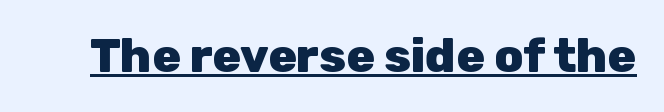
Each letter keeps its own natural width here, so spacing adapts to shape. The rendering shows plain stroke endings on the letterforms — a sans-serif design. Vertical strokes here are truly vertical. Glance below the letters and you will spot a drawn line. Is the letter spacing exaggerated? No — it looks like the ordinary default.
